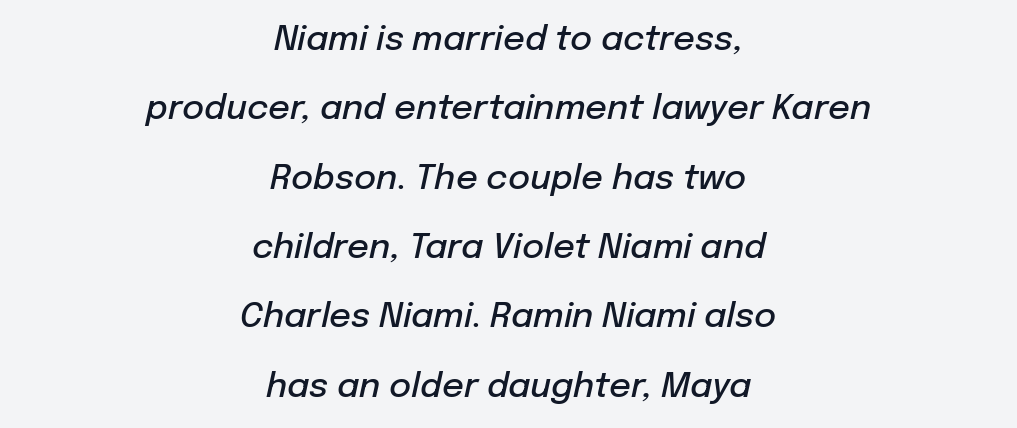
The image shows 34 px semibold type, italic (leaning right); set centered, loose line spacing (2.04x), normal letter spacing, not underlined; low stroke contrast and a medium x-height.
